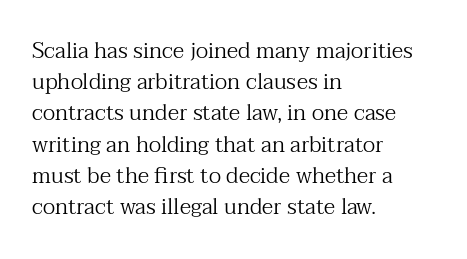
Q: Is the text bold? A: No.
Q: Is the text italic (slanted)? A: No, it is upright.
Q: Is the text underlined? A: No.
Q: How is the paragraph aligned? A: Left-aligned.
Q: Is the spacing between letters normal or unusually wide? A: Normal.
Q: Is the spacing between lines tight, normal or loose? A: Normal.
